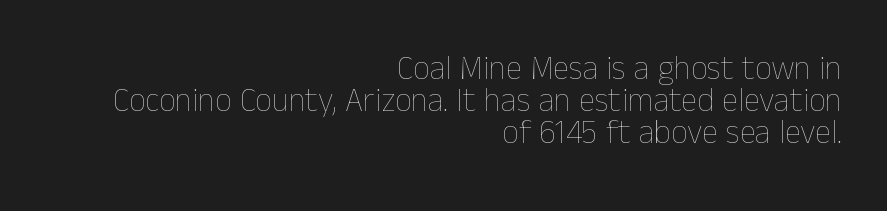
The image shows 33 px thin type, upright; set right-aligned, tight line spacing (0.97x), normal letter spacing, not underlined; low stroke contrast and a medium x-height.
